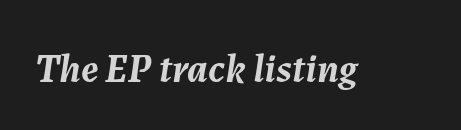
This rendering leaves character spacing at its baseline value. Each row of text sits above clean, open space. The passage shown is typed in a proportional face where columns would drift. Summary of weight: heavy, a full bold. Rendered with sloped, italic letterforms.
